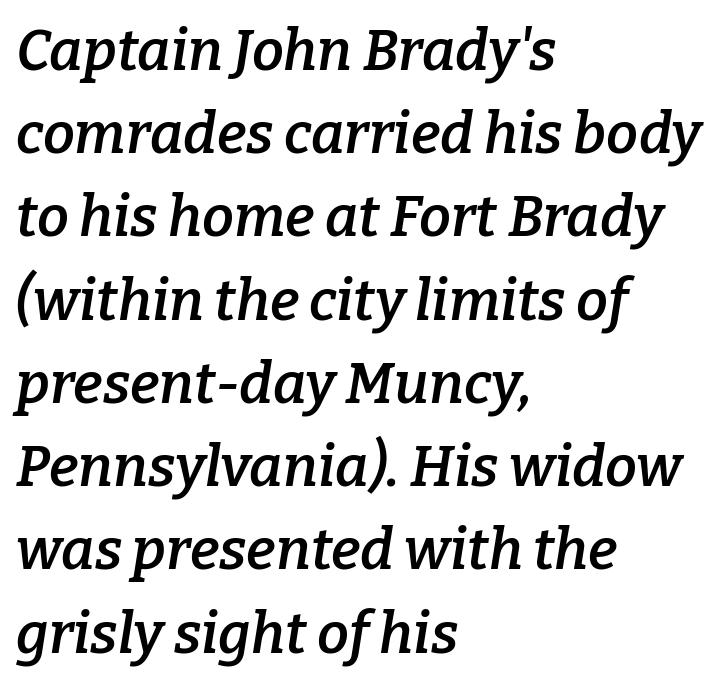
Q: Is the text bold? A: Semi-bold.
Q: Is the text italic (slanted)? A: Yes, it leans right by about 9 degrees.
Q: Is the typeface a serif or a sans-serif typeface? A: Serif.
Q: Is the text underlined? A: No.
Q: How is the paragraph aligned? A: Left-aligned.
Q: Is the spacing between letters normal or unusually wide? A: Normal.
Q: Is the spacing between lines tight, normal or loose? A: Normal.
Q: Width (condensed, normal, or wide)? A: Normal.
Q: Stroke contrast? A: Low.
Q: x-height? A: Medium.
Q: Monospaced? A: No.
